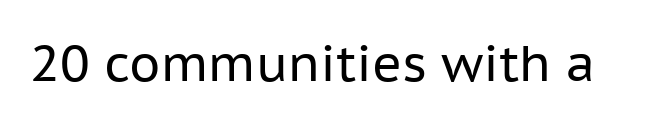
Q: Is the text bold? A: No.
Q: Is the text italic (slanted)? A: No, it is upright.
Q: Is the typeface a serif or a sans-serif typeface? A: Sans-serif.
Q: Is the text underlined? A: No.
Q: Is the spacing between letters normal or unusually wide? A: Normal.
Q: Width (condensed, normal, or wide)? A: Normal.
Q: Stroke contrast? A: Low.
Q: x-height? A: Medium.
Q: Monospaced? A: No.
